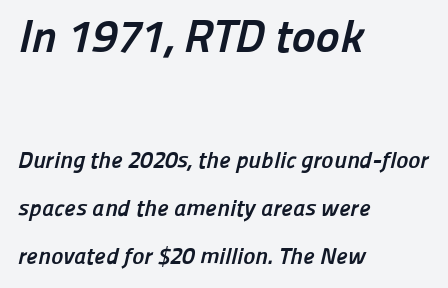
Think of a printed novel: that variable character pitch is what you see here. Does the bottom block carry the larger type? No, the top block does. This rendering employs a face without finishing strokes, i.e., a sans-serif. This rendering uses left alignment, leaving the right contour irregular. Tracking here is standard; glyphs follow each other at the usual distance.
